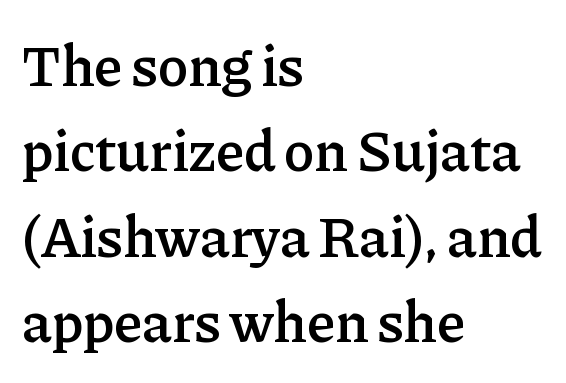
Q: Is the text bold? A: Semi-bold.
Q: Is the text italic (slanted)? A: No, it is upright.
Q: Is the typeface a serif or a sans-serif typeface? A: Serif.
Q: Is the text underlined? A: No.
Q: How is the paragraph aligned? A: Left-aligned.
Q: Is the spacing between letters normal or unusually wide? A: Normal.
Q: Is the spacing between lines tight, normal or loose? A: Normal.
Q: Width (condensed, normal, or wide)? A: Normal.
Q: Stroke contrast? A: Low.
Q: x-height? A: Medium.
Q: Monospaced? A: No.
